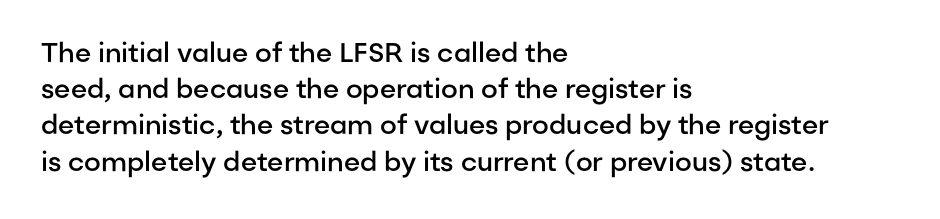
{"italic": "no", "bold": "semi", "underline": "no", "align": "left", "line_spacing": "normal", "line_spacing_ratio": 1.34, "letter_spacing": "normal", "letter_spacing_em": 0.0, "glyph_px": 27}
